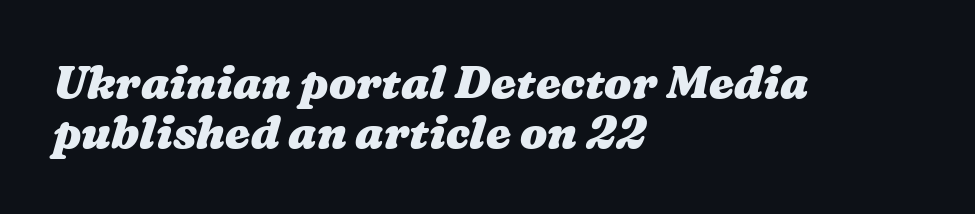
Q: Is the text bold? A: Yes.
Q: Is the text underlined? A: No.
Q: How is the paragraph aligned? A: Left-aligned.
Q: Is the spacing between letters normal or unusually wide? A: Normal.
Q: Is the spacing between lines tight, normal or loose? A: Tight.
Q: Width (condensed, normal, or wide)? A: Wide.
Q: Stroke contrast? A: Medium.
Q: x-height? A: Medium.
Q: Monospaced? A: No.
